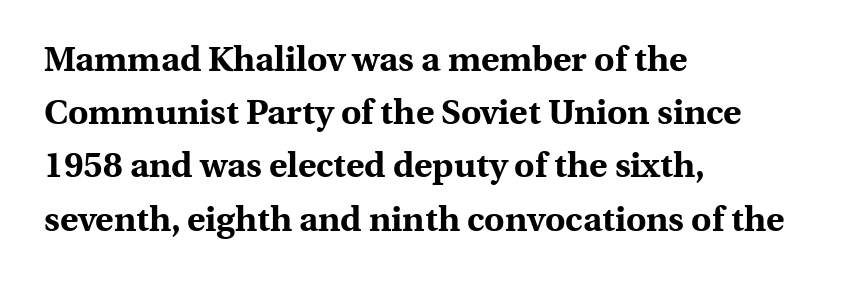
The image shows 35 px bold serif type, upright; set left-aligned, normal line spacing (1.52x), normal letter spacing, not underlined; a medium x-height.
